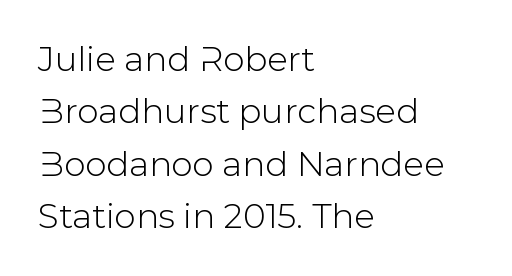
Q: Is the text italic (slanted)? A: No, it is upright.
Q: Is the typeface a serif or a sans-serif typeface? A: Sans-serif.
Q: Is the text underlined? A: No.
Q: How is the paragraph aligned? A: Left-aligned.
Q: Is the spacing between letters normal or unusually wide? A: Normal.
Q: Is the spacing between lines tight, normal or loose? A: Normal.
Q: Width (condensed, normal, or wide)? A: Normal.
Q: Stroke contrast? A: Low.
Q: x-height? A: Medium.
Q: Monospaced? A: No.
